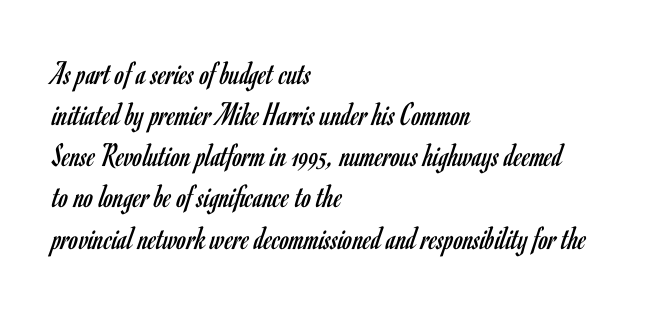
Q: Is the text bold? A: No.
Q: Is the text italic (slanted)? A: Yes.
Q: Is the typeface a serif or a sans-serif typeface? A: Sans-serif.
Q: Is the text underlined? A: No.
Q: How is the paragraph aligned? A: Left-aligned.
Q: Is the spacing between letters normal or unusually wide? A: Normal.
Q: Width (condensed, normal, or wide)? A: Condensed.
Q: Stroke contrast? A: Low.
Q: x-height? A: Small.
Q: Monospaced? A: No.
